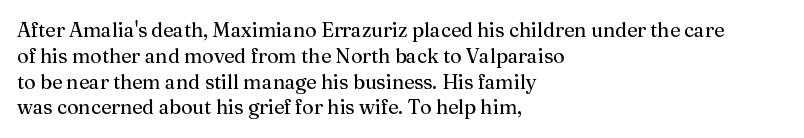
Interline gaps are of average width in this sample. Style check: upright. Tracking here is standard; glyphs follow each other at the usual distance. Stroke mass is kept to a normal reading level or below. Beneath every word, the page is bare. Leftover space on each line is placed entirely after the last word.
